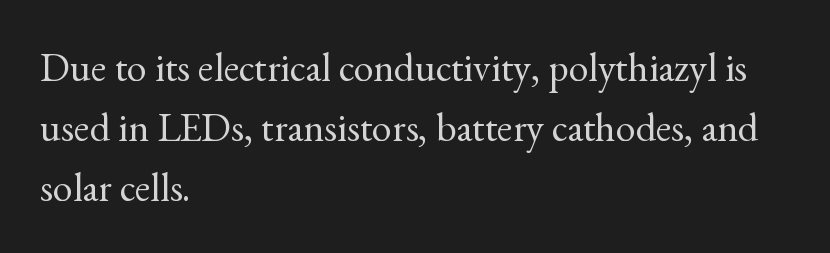
The image shows 40 px regular-weight serif type, upright; set left-aligned, normal line spacing (1.5x), normal letter spacing, not underlined; a small x-height.
